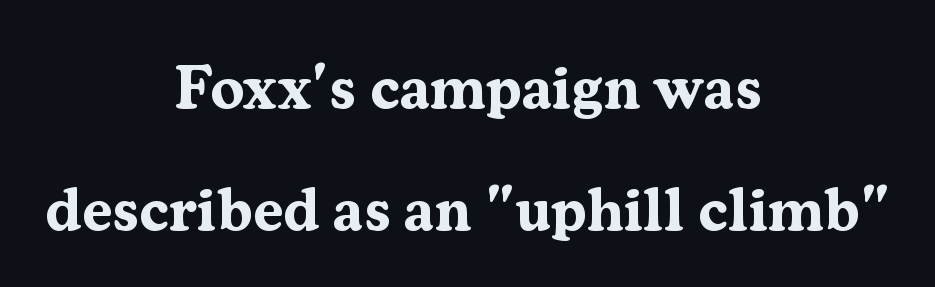
If you measured baseline to baseline, you'd find a long distance. Notice how the stems are strictly vertical — no italics here. Nobody drew a line under any word here. The face used here is proportionally spaced, like ordinary book or web type.
